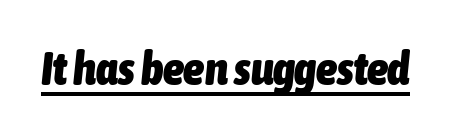
If you drew a line through each stem, it would be angled. Looks like regular typesetting: each glyph gets only the width it needs. The face used here has the dense, thick strokes of a bold. You could call the tracking neutral — neither tight nor loose.
